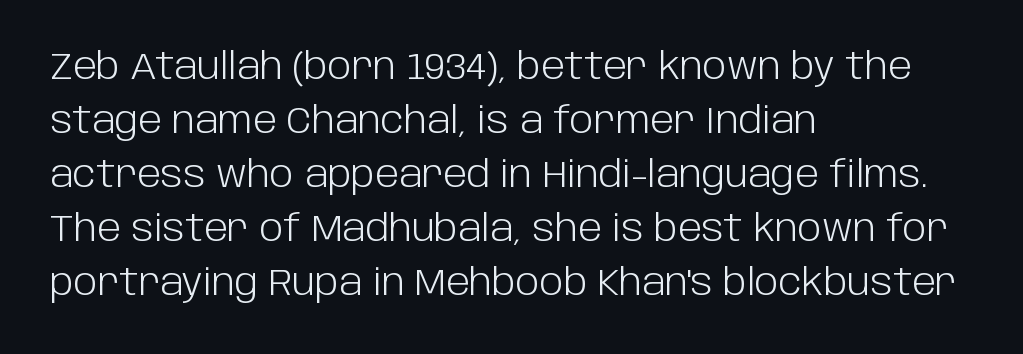
Q: Is the text bold? A: No.
Q: Is the text italic (slanted)? A: No, it is upright.
Q: Is the typeface a serif or a sans-serif typeface? A: Sans-serif.
Q: Is the text underlined? A: No.
Q: How is the paragraph aligned? A: Left-aligned.
Q: Is the spacing between letters normal or unusually wide? A: Normal.
Q: Is the spacing between lines tight, normal or loose? A: Normal.
Q: Width (condensed, normal, or wide)? A: Normal.
Q: Stroke contrast? A: Low.
Q: x-height? A: Large.
Q: Monospaced? A: No.
